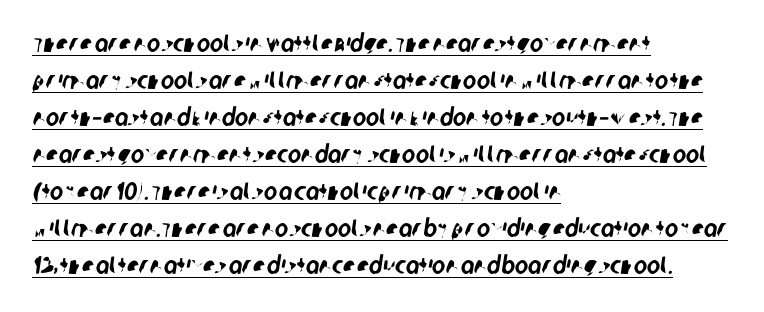
Q: Is the text underlined? A: Yes.
Q: How is the paragraph aligned? A: Left-aligned.
Q: Is the spacing between letters normal or unusually wide? A: Normal.
Q: Is the spacing between lines tight, normal or loose? A: Normal.
